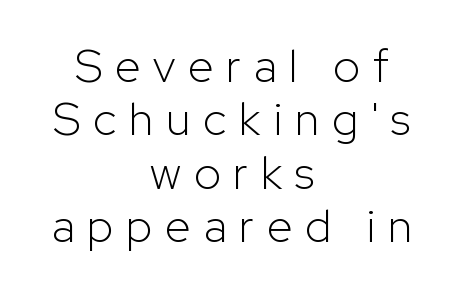
Weight: not bold — regular or lighter. Characters remain perfectly vertical along every line. Look at the bottom of the vertical strokes: they stop flat, with no serifs. The rendering uses natural spacing where letterforms have individual widths. The gaps between neighbouring characters are conspicuously large. The baseline area is clear.
